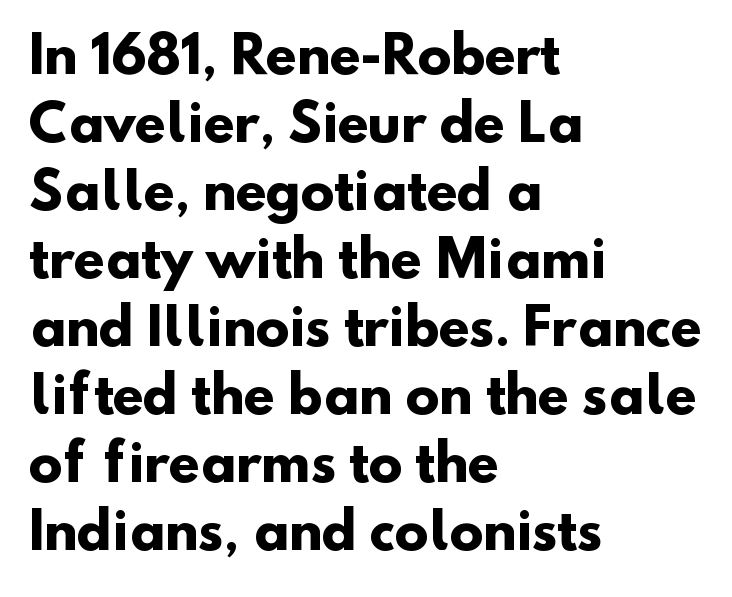
The image shows 50 px heavy sans-serif type; set left-aligned, normal line spacing (1.36x), normal letter spacing, not underlined; low stroke contrast and a small x-height.
